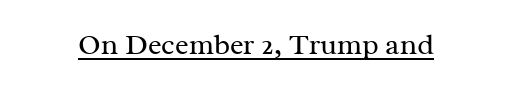
The font's upright variant was chosen for this text. Does a line run under the words? Yes, clearly. Little horizontal feet cap the strokes, marking this as serif type. Varying glyph widths throughout — classic text-font behaviour. How are the letters spaced? Ordinarily, with no added tracking.
